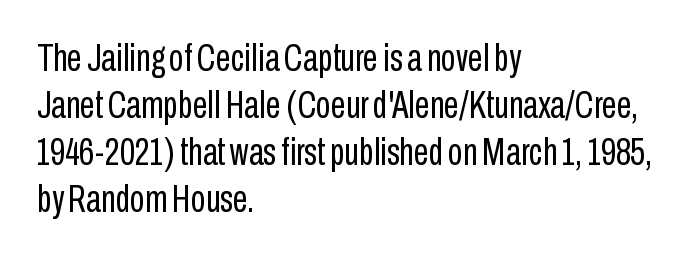
Q: Is the text bold? A: No.
Q: Is the text italic (slanted)? A: No, it is upright.
Q: Is the typeface a serif or a sans-serif typeface? A: Sans-serif.
Q: Is the text underlined? A: No.
Q: How is the paragraph aligned? A: Left-aligned.
Q: Is the spacing between letters normal or unusually wide? A: Normal.
Q: Width (condensed, normal, or wide)? A: Condensed.
Q: Stroke contrast? A: Low.
Q: x-height? A: Medium.
Q: Monospaced? A: No.
